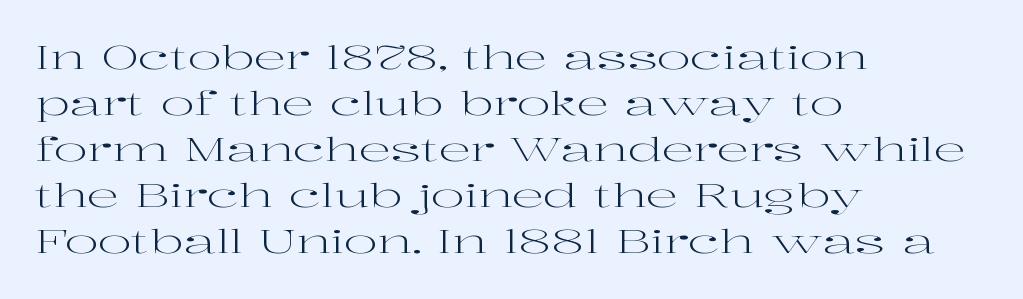
Q: Is the text bold? A: No.
Q: Is the text italic (slanted)? A: No, it is upright.
Q: Is the typeface a serif or a sans-serif typeface? A: Serif.
Q: Is the text underlined? A: No.
Q: How is the paragraph aligned? A: Left-aligned.
Q: Is the spacing between letters normal or unusually wide? A: Normal.
Q: Is the spacing between lines tight, normal or loose? A: Normal.
Q: Width (condensed, normal, or wide)? A: Wide.
Q: Stroke contrast? A: High.
Q: x-height? A: Medium.
Q: Monospaced? A: No.
